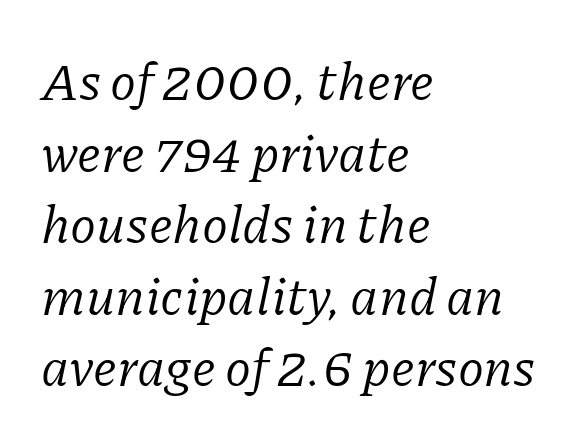
The image shows 53 px regular-weight serif type, italic (leaning right); set left-aligned, normal line spacing (1.35x), normal letter spacing, not underlined; low stroke contrast and a medium x-height.
